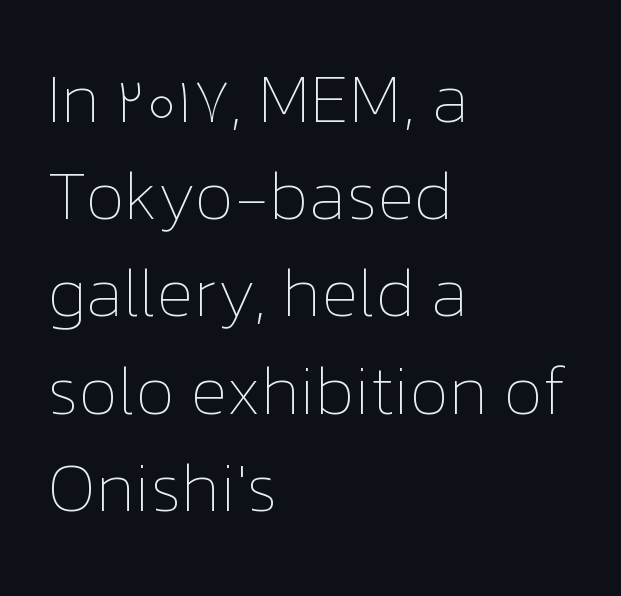
{"italic": "no", "bold": "no", "weight": "thin", "width": "normal", "stroke_contrast": "low", "x_height": "medium", "monospaced": "no", "underline": "no", "align": "left", "line_spacing": "normal", "line_spacing_ratio": 1.43, "letter_spacing": "normal", "letter_spacing_em": 0.0, "glyph_px": 68}
